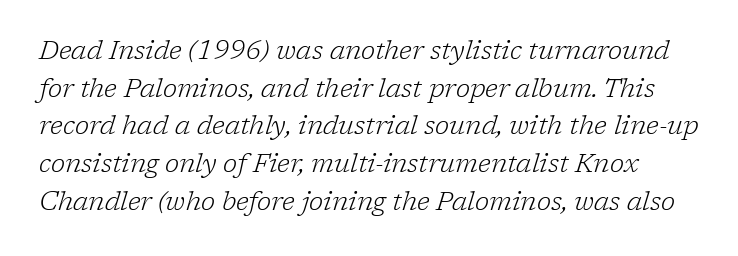
{"italic": "yes", "lean": "right", "slant_degrees": 17, "bold": "no", "underline": "no", "line_spacing": "normal", "line_spacing_ratio": 1.45, "letter_spacing": "normal", "letter_spacing_em": 0.0, "glyph_px": 26}
